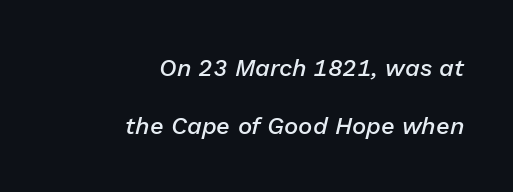
These lines stack with their right ends in a neat column. Standard letterfit; no display-style spreading of the glyphs. If you drew a line through each stem, it would be angled. The typesetting leans somewhat heavy: a semibold. In terms of leading, this rendering errs on the spacious side.
